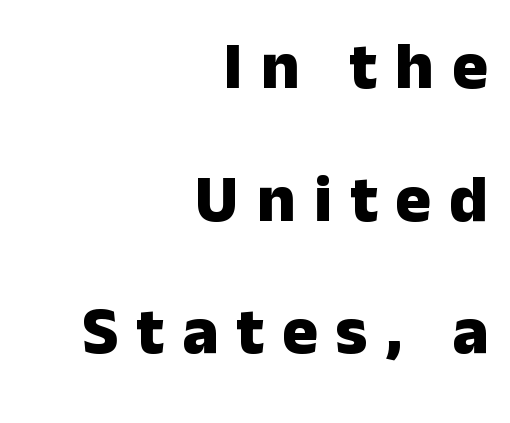
{"serif": "no", "italic": "no", "bold": "yes", "weight": "heavy", "width": "normal", "stroke_contrast": "low", "x_height": "medium", "monospaced": "no", "underline": "no", "align": "right", "line_spacing": "loose", "line_spacing_ratio": 1.98, "letter_spacing": "wide", "letter_spacing_em": 0.27, "glyph_px": 67}
